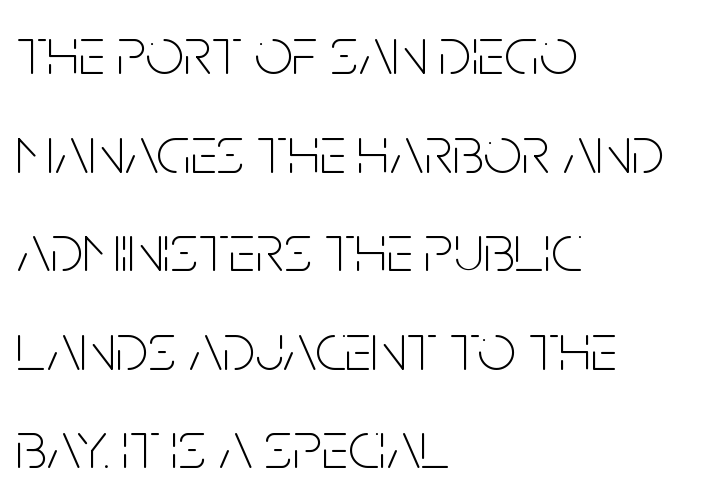
{"serif": "no", "italic": "no", "bold": "no", "weight": "thin", "width": "condensed", "stroke_contrast": "low", "x_height": "large", "monospaced": "no", "underline": "no", "align": "left", "line_spacing": "normal", "line_spacing_ratio": 1.45, "letter_spacing": "normal", "letter_spacing_em": 0.0, "glyph_px": 68}
